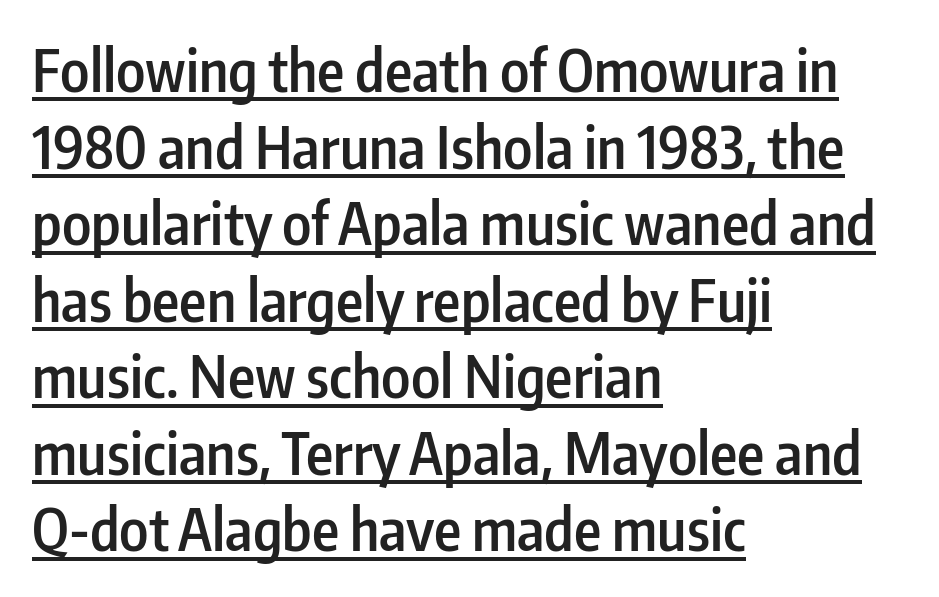
Q: Is the text bold? A: Semi-bold.
Q: Is the text italic (slanted)? A: No, it is upright.
Q: Is the typeface a serif or a sans-serif typeface? A: Sans-serif.
Q: Is the text underlined? A: Yes.
Q: How is the paragraph aligned? A: Left-aligned.
Q: Is the spacing between letters normal or unusually wide? A: Normal.
Q: Is the spacing between lines tight, normal or loose? A: Normal.
Q: Width (condensed, normal, or wide)? A: Condensed.
Q: Stroke contrast? A: Low.
Q: x-height? A: Medium.
Q: Monospaced? A: No.
